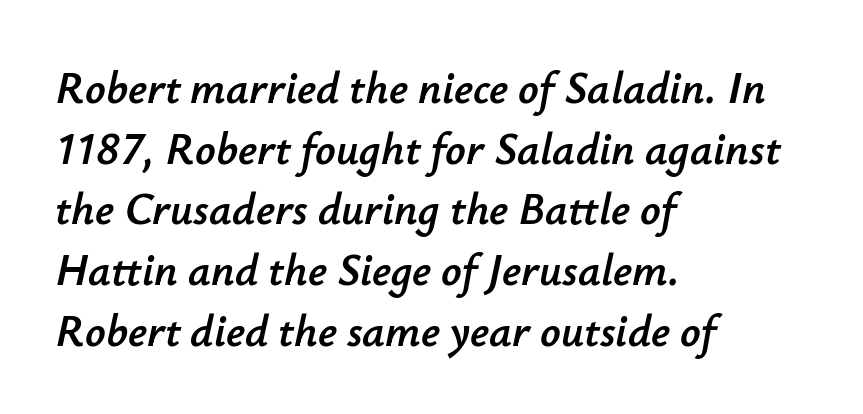
The image shows 45 px text type, italic (leaning right); set left-aligned, normal line spacing (1.35x), normal letter spacing, not underlined; low stroke contrast and a small x-height.
